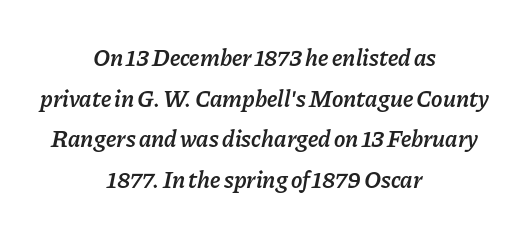
Q: Is the text bold? A: Semi-bold.
Q: Is the text italic (slanted)? A: Yes, it leans right by about 11 degrees.
Q: Is the text underlined? A: No.
Q: How is the paragraph aligned? A: Centered.
Q: Is the spacing between letters normal or unusually wide? A: Normal.
Q: Is the spacing between lines tight, normal or loose? A: Normal.
